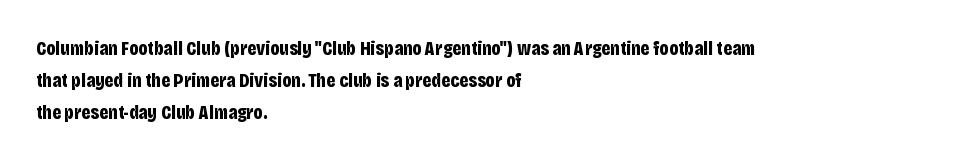
Q: Is the text bold? A: Yes.
Q: Is the text italic (slanted)? A: No, it is upright.
Q: Is the text underlined? A: No.
Q: How is the paragraph aligned? A: Left-aligned.
Q: Is the spacing between letters normal or unusually wide? A: Normal.
Q: Is the spacing between lines tight, normal or loose? A: Normal.
